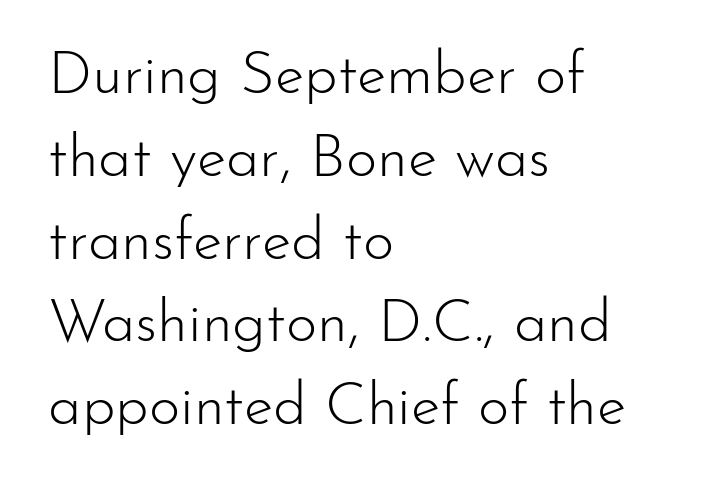
The typeface chosen for these lines omits serifs. Successive baselines arrive at the customary interval. In CSS terms this would be text-align: left. No chunkiness to these letters — they're not bold. Anything drawn beneath the words? Only blank space. Each letter keeps its own natural width here, so spacing adapts to shape.
